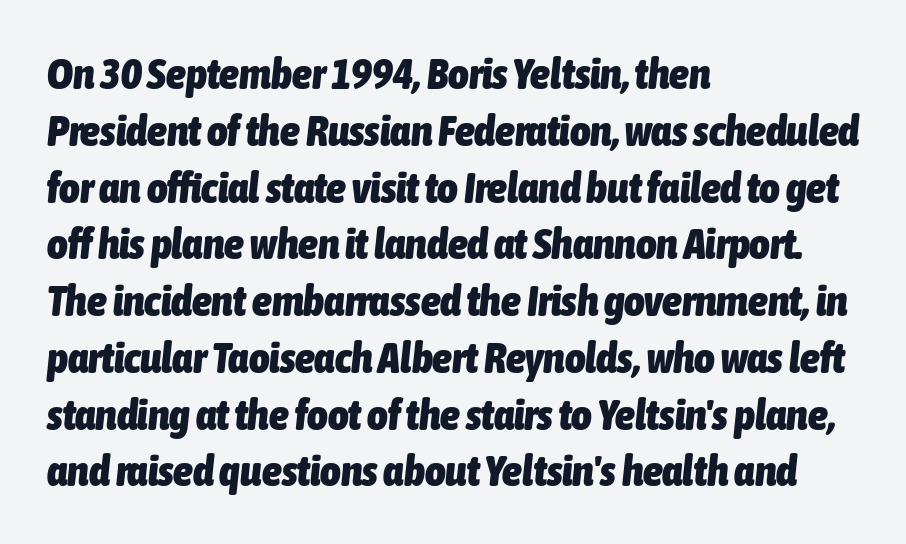
Looking at the ascenders, they clearly lean. Honestly, the row spacing looks completely unremarkable. Think of a printed novel: that variable character pitch is what you see here. If you drew a ruler down the left edge, every line would touch it.
